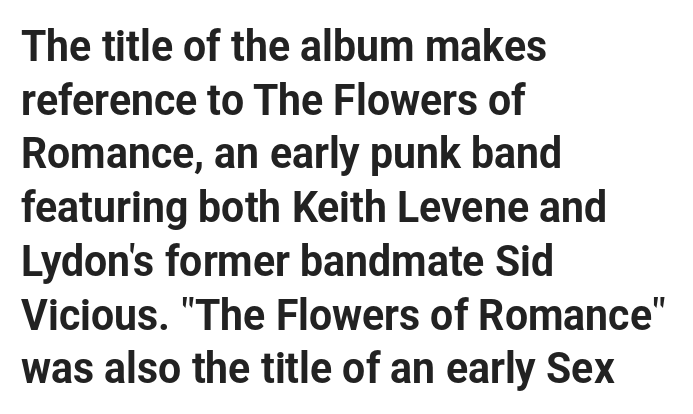
{"serif": "no", "italic": "no", "width": "normal", "stroke_contrast": "low", "x_height": "medium", "monospaced": "no", "underline": "no", "align": "left", "line_spacing": "normal", "line_spacing_ratio": 1.31, "letter_spacing": "normal", "letter_spacing_em": 0.0, "glyph_px": 41}
